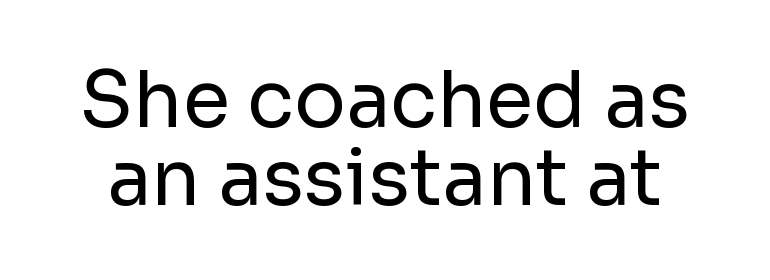
{"serif": "no", "italic": "no", "bold": "no", "weight": "regular", "width": "normal", "stroke_contrast": "low", "x_height": "medium", "monospaced": "no", "underline": "no", "line_spacing": "tight", "line_spacing_ratio": 1.01, "letter_spacing": "normal", "letter_spacing_em": 0.0, "glyph_px": 77}
